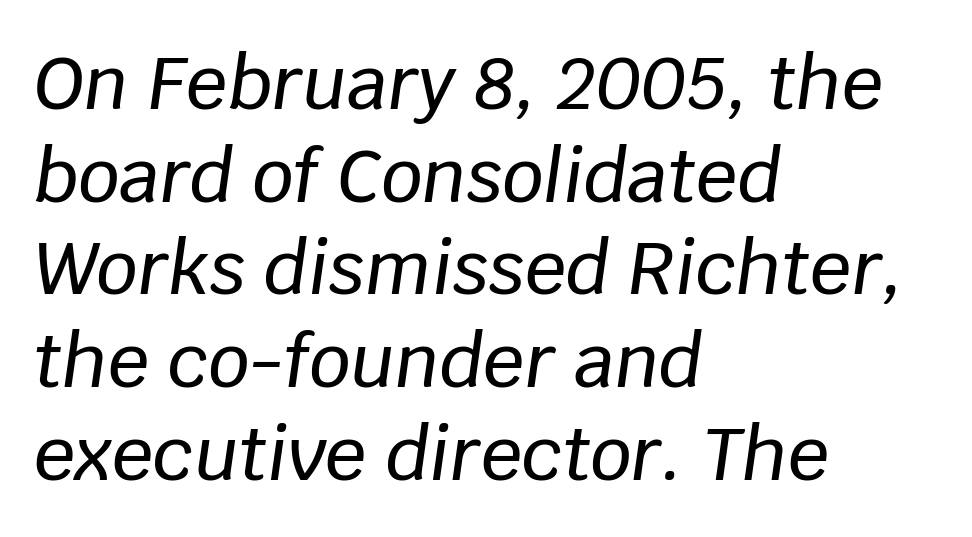
{"italic": "yes", "lean": "right", "slant_degrees": 8, "width": "normal", "stroke_contrast": "low", "x_height": "large", "monospaced": "no", "underline": "no", "align": "left", "line_spacing": "normal", "line_spacing_ratio": 1.27, "letter_spacing": "normal", "letter_spacing_em": 0.0, "glyph_px": 73}
